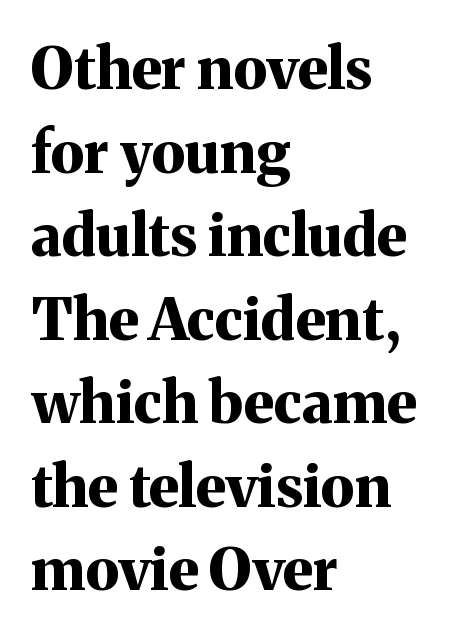
Q: Is the text bold? A: Yes.
Q: Is the text italic (slanted)? A: No, it is upright.
Q: Is the typeface a serif or a sans-serif typeface? A: Serif.
Q: Is the text underlined? A: No.
Q: How is the paragraph aligned? A: Left-aligned.
Q: Is the spacing between letters normal or unusually wide? A: Normal.
Q: Is the spacing between lines tight, normal or loose? A: Normal.
Q: Width (condensed, normal, or wide)? A: Normal.
Q: Stroke contrast? A: Medium.
Q: x-height? A: Medium.
Q: Monospaced? A: No.
